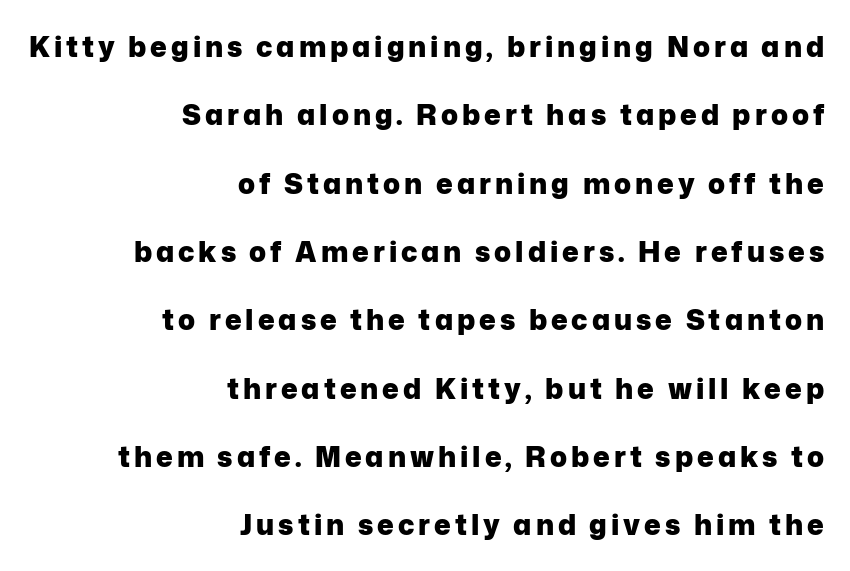
The image shows 28 px heavy sans-serif type, upright; set right-aligned, loose line spacing (2.44x), not underlined; low stroke contrast and a medium x-height.
